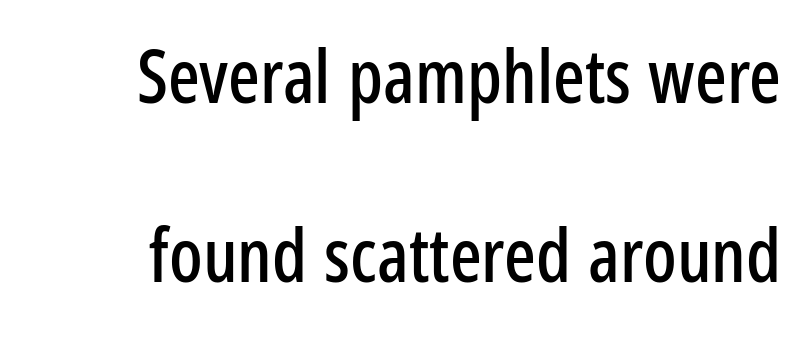
{"serif": "no", "italic": "no", "width": "condensed", "stroke_contrast": "low", "x_height": "medium", "monospaced": "no", "underline": "no", "line_spacing": "loose", "line_spacing_ratio": 2.42, "letter_spacing": "normal", "letter_spacing_em": 0.0, "glyph_px": 74}
